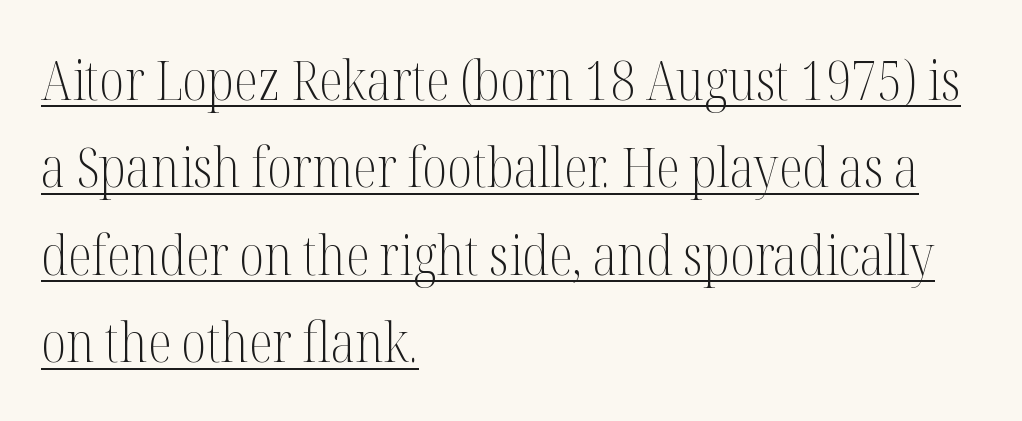
Somebody hit Ctrl+U on this one — the words are underlined. The font is comparable to plain body text, perhaps lighter. To sum up the face: it has serifs. The passage shown stacks its lines at a standard gap. The rendering uses natural spacing where letterforms have individual widths. The text block is weighted toward the left margin, trailing off unevenly rightward.
